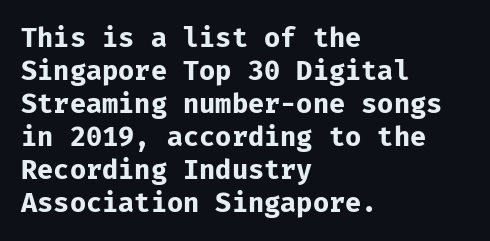
Q: Is the text bold? A: Yes.
Q: Is the text italic (slanted)? A: No, it is upright.
Q: Is the text underlined? A: No.
Q: How is the paragraph aligned? A: Left-aligned.
Q: Is the spacing between letters normal or unusually wide? A: Normal.
